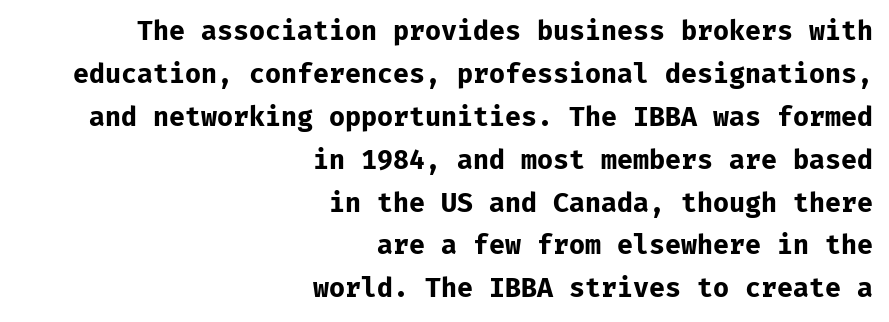
Q: Is the text bold? A: Yes.
Q: Is the text italic (slanted)? A: No, it is upright.
Q: Is the text underlined? A: No.
Q: How is the paragraph aligned? A: Right-aligned.
Q: Is the spacing between letters normal or unusually wide? A: Normal.
Q: Is the spacing between lines tight, normal or loose? A: Normal.
